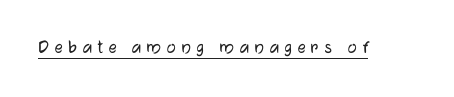
Is the letter spacing exaggerated? Yes — the characters are pushed far apart. Rendered with straight, roman letterforms. The sample's only ornament is a line tracing under the words.
